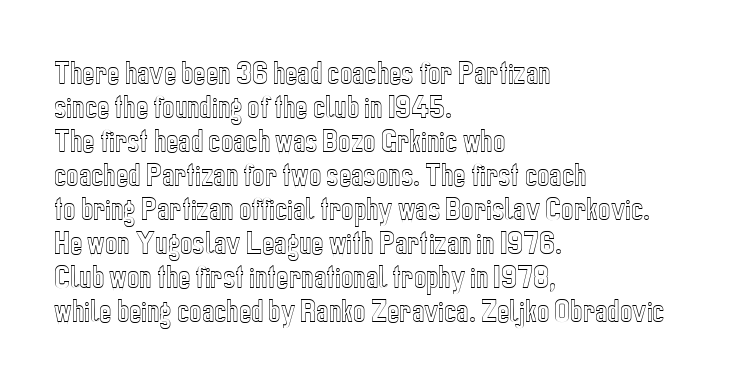
{"italic": "no", "underline": "no", "align": "left", "line_spacing": "normal", "line_spacing_ratio": 1.31, "letter_spacing": "normal", "letter_spacing_em": 0.0, "glyph_px": 26}
